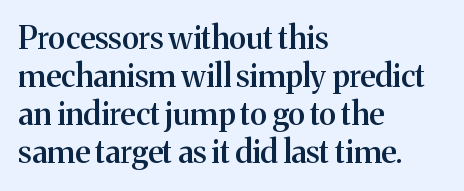
The image shows 31 px semibold serif type, upright; set left-aligned, line spacing 1.23x, normal letter spacing, not underlined; medium stroke contrast and a medium x-height.
